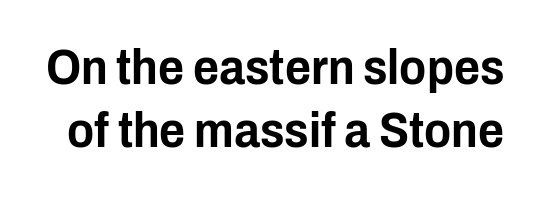
{"serif": "no", "italic": "no", "width": "condensed", "stroke_contrast": "low", "x_height": "medium", "monospaced": "no", "underline": "no", "line_spacing": "normal", "line_spacing_ratio": 1.27, "letter_spacing": "normal", "letter_spacing_em": 0.0, "glyph_px": 50}
